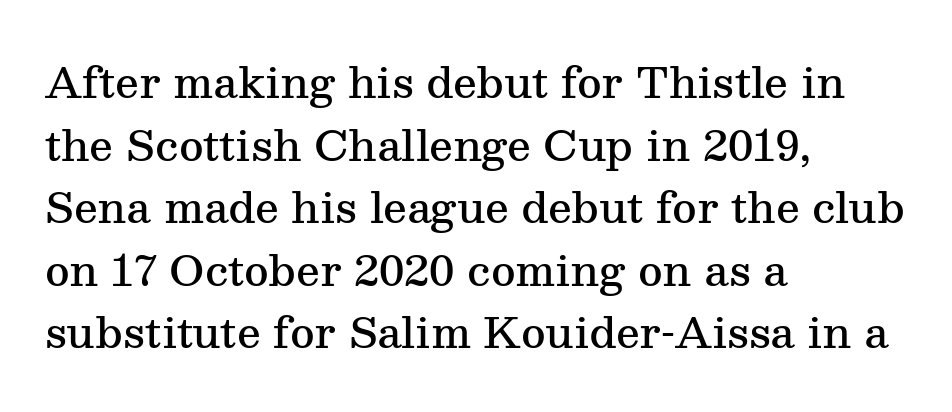
{"serif": "yes", "italic": "no", "bold": "semi", "weight": "semibold", "width": "normal", "stroke_contrast": "medium", "x_height": "medium", "monospaced": "no", "underline": "no", "align": "left", "line_spacing": "normal", "line_spacing_ratio": 1.49, "letter_spacing": "normal", "letter_spacing_em": 0.0, "glyph_px": 42}
